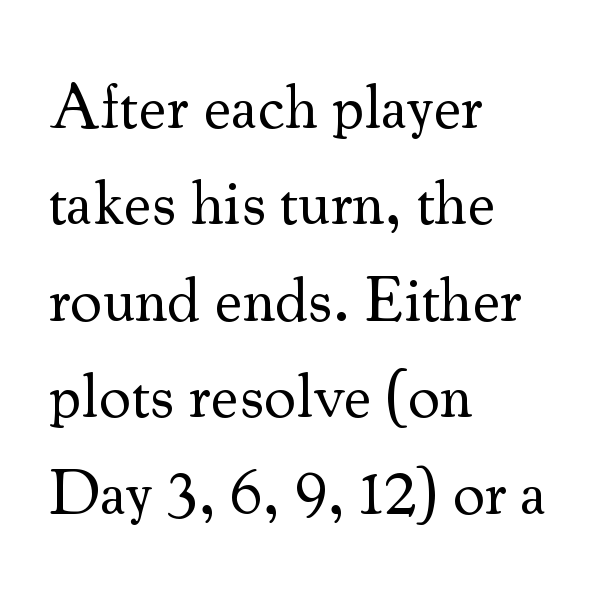
The image shows 63 px regular-weight serif type, upright; set left-aligned, normal line spacing (1.53x), normal letter spacing, not underlined; medium stroke contrast and a small x-height.
